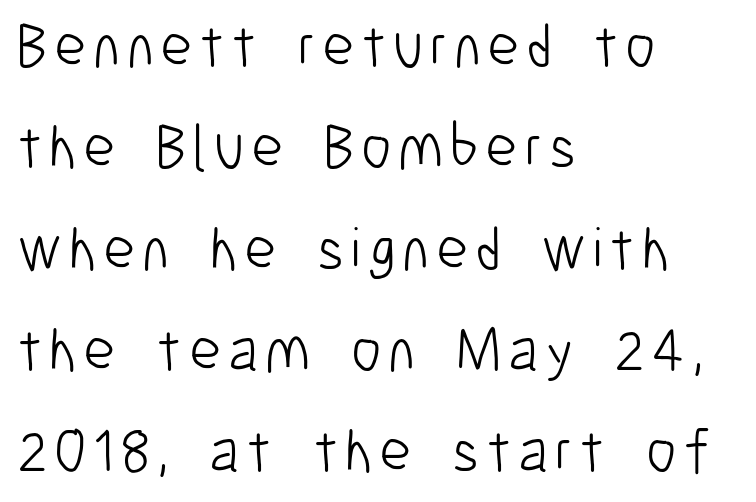
Q: Is the text bold? A: No.
Q: Is the text italic (slanted)? A: No, it is upright.
Q: Is the typeface a serif or a sans-serif typeface? A: Sans-serif.
Q: Is the text underlined? A: No.
Q: How is the paragraph aligned? A: Left-aligned.
Q: Is the spacing between lines tight, normal or loose? A: Normal.
Q: Width (condensed, normal, or wide)? A: Condensed.
Q: Stroke contrast? A: Low.
Q: x-height? A: Medium.
Q: Monospaced? A: No.
